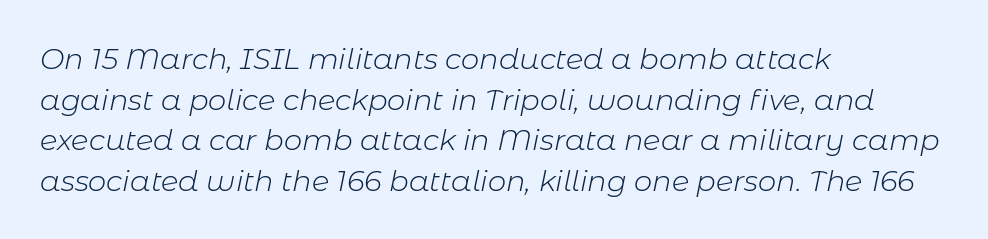
{"italic": "yes", "lean": "right", "slant_degrees": 11, "bold": "no", "weight": "light", "width": "normal", "stroke_contrast": "low", "x_height": "medium", "monospaced": "no", "underline": "no", "align": "left", "line_spacing": "normal", "line_spacing_ratio": 1.4, "letter_spacing": "normal", "letter_spacing_em": 0.0, "glyph_px": 29}
